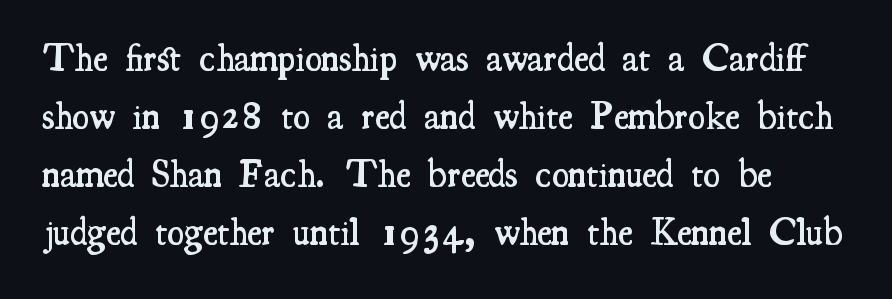
Q: Is the text bold? A: Semi-bold.
Q: Is the text italic (slanted)? A: No, it is upright.
Q: Is the typeface a serif or a sans-serif typeface? A: Serif.
Q: Is the text underlined? A: No.
Q: Is the spacing between letters normal or unusually wide? A: Normal.
Q: Is the spacing between lines tight, normal or loose? A: Normal.
Q: Width (condensed, normal, or wide)? A: Condensed.
Q: Stroke contrast? A: Medium.
Q: x-height? A: Small.
Q: Monospaced? A: No.
